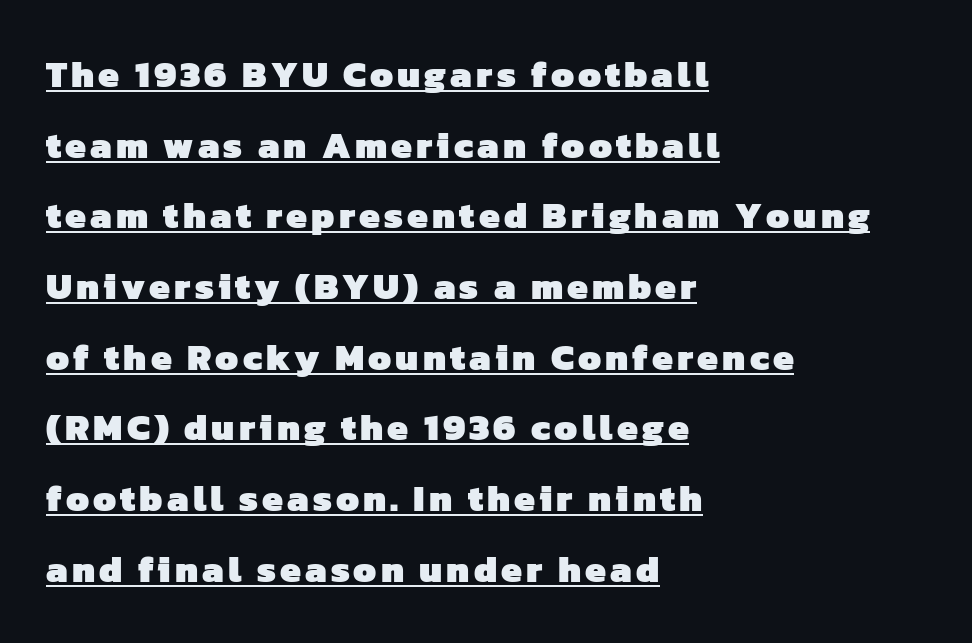
{"serif": "no", "bold": "yes", "weight": "heavy", "width": "normal", "stroke_contrast": "low", "x_height": "medium", "monospaced": "no", "underline": "yes", "align": "left", "line_spacing": "loose", "line_spacing_ratio": 1.91, "glyph_px": 37}
